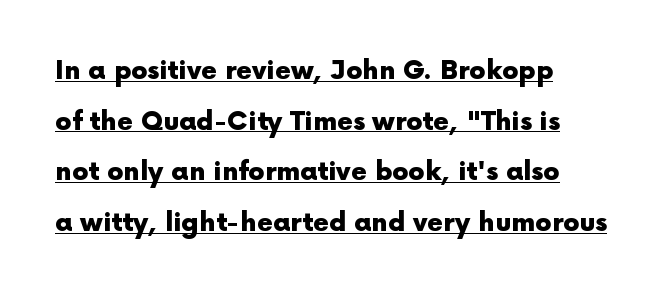
Q: Is the text bold? A: Yes.
Q: Is the text italic (slanted)? A: No, it is upright.
Q: Is the text underlined? A: Yes.
Q: Is the spacing between letters normal or unusually wide? A: Normal.
Q: Is the spacing between lines tight, normal or loose? A: Loose.
